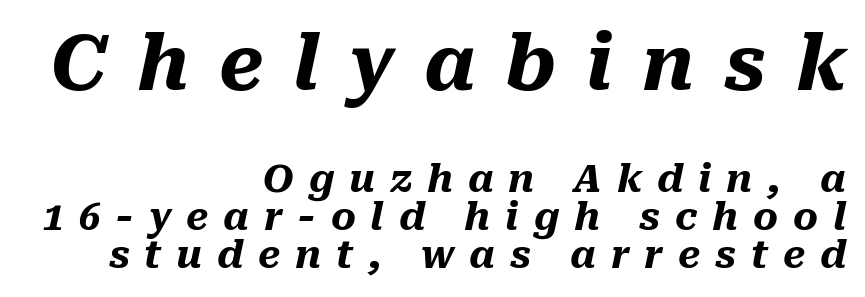
There's an unmistakable incline to the writing here. Caption: multi-line text, flush right, ragged left. These lines carry a lot of weight — the face is fully bold. Spacing between characters has been opened up far beyond the box default. Is this a fixed-width face? No — the glyphs have proportional, varying widths. Is the lower block the larger one? No — the upper block carries the bigger type.
